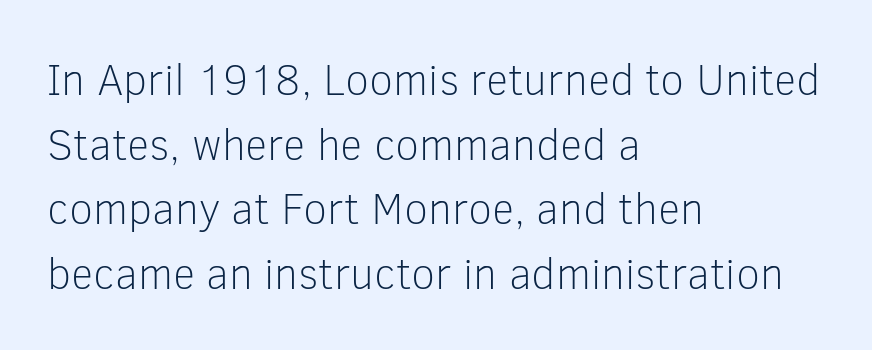
Students, note that the glyphs here touch the page at normal intervals. Compared with a centered layout, this one pins lines to the left instead. This block has exactly the height ordinary leading produces. The glyphs in this specimen are sans serif. Tall strokes in this sample are plumb rather than angled. Think of a printed novel: that variable character pitch is what you see here.
